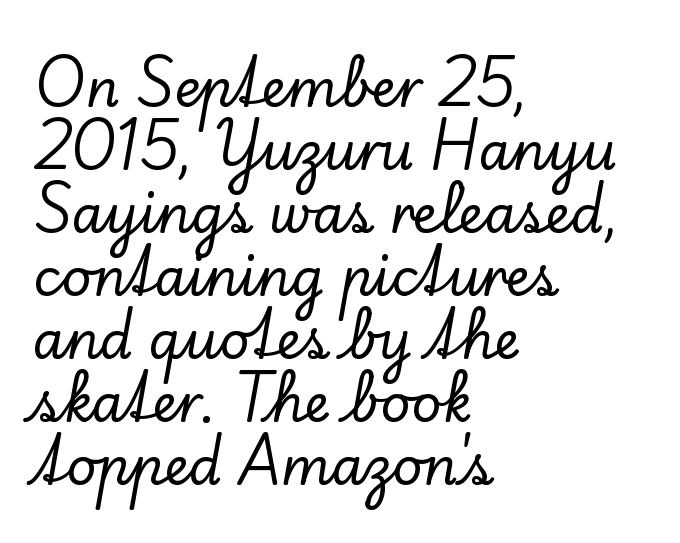
{"serif": "yes", "width": "normal", "stroke_contrast": "low", "x_height": "small", "monospaced": "no", "underline": "no", "align": "left", "line_spacing_ratio": 1.21, "letter_spacing": "normal", "letter_spacing_em": 0.0, "glyph_px": 52}
